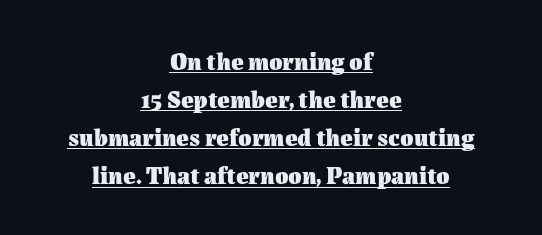
A student would call this center alignment; a typographer would say set centered. How are the letters spaced? Ordinarily, with no added tracking. Descenders here cross a horizontal rule under the line. The block of text has a typical density, with ordinary space between rows. Heavy-handed strokes throughout: this text is bold. Designer's note — italics off, roman on.
